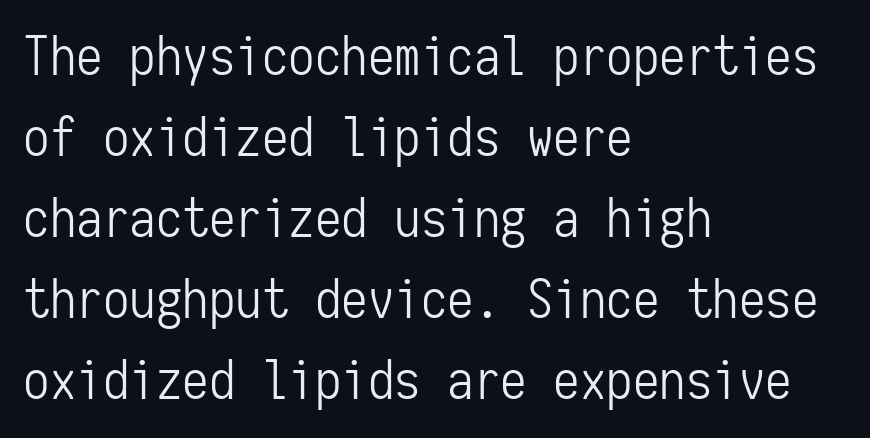
{"serif": "no", "italic": "no", "bold": "no", "weight": "light", "width": "condensed", "stroke_contrast": "low", "x_height": "medium", "monospaced": "yes", "underline": "no", "align": "left", "line_spacing": "normal", "line_spacing_ratio": 1.53, "letter_spacing": "normal", "letter_spacing_em": 0.0, "glyph_px": 53}
